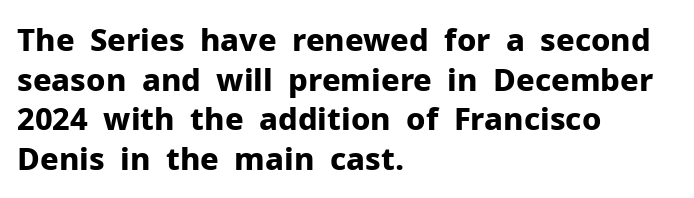
Q: Is the text bold? A: Yes.
Q: Is the text italic (slanted)? A: No, it is upright.
Q: Is the typeface a serif or a sans-serif typeface? A: Sans-serif.
Q: Is the text underlined? A: No.
Q: How is the paragraph aligned? A: Left-aligned.
Q: Is the spacing between letters normal or unusually wide? A: Normal.
Q: Is the spacing between lines tight, normal or loose? A: Normal.
Q: Width (condensed, normal, or wide)? A: Normal.
Q: Stroke contrast? A: Low.
Q: x-height? A: Medium.
Q: Monospaced? A: No.
